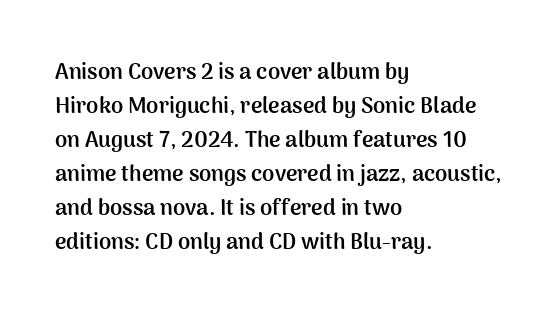
The image shows 22 px bold type, upright; set left-aligned, normal line spacing (1.55x), normal letter spacing, not underlined.
